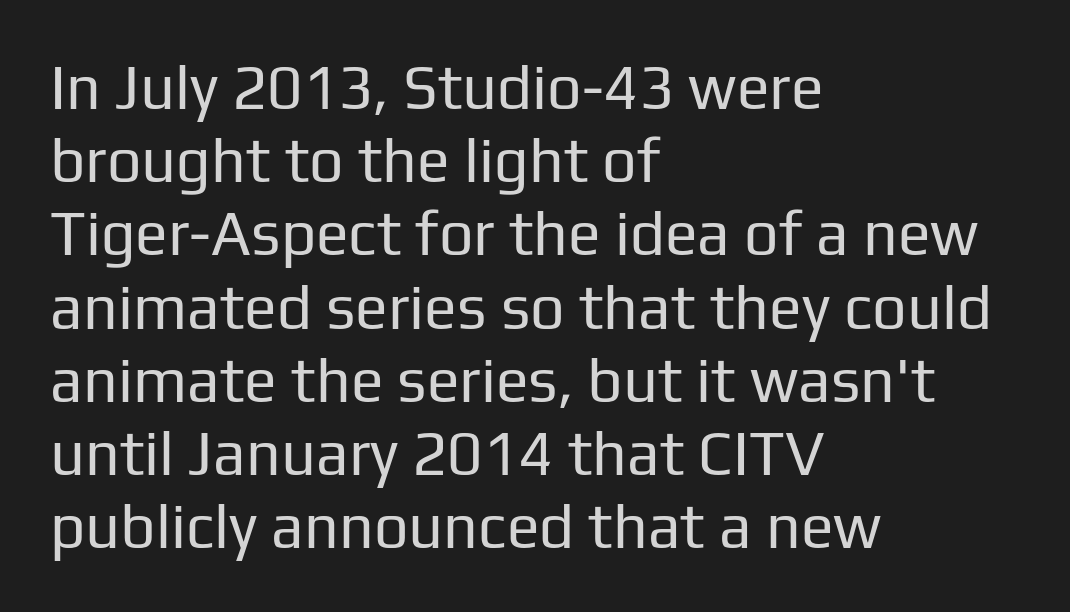
Q: Is the text bold? A: No.
Q: Is the text italic (slanted)? A: No, it is upright.
Q: Is the typeface a serif or a sans-serif typeface? A: Sans-serif.
Q: Is the text underlined? A: No.
Q: How is the paragraph aligned? A: Left-aligned.
Q: Is the spacing between letters normal or unusually wide? A: Normal.
Q: Width (condensed, normal, or wide)? A: Normal.
Q: Stroke contrast? A: Low.
Q: x-height? A: Medium.
Q: Monospaced? A: No.
